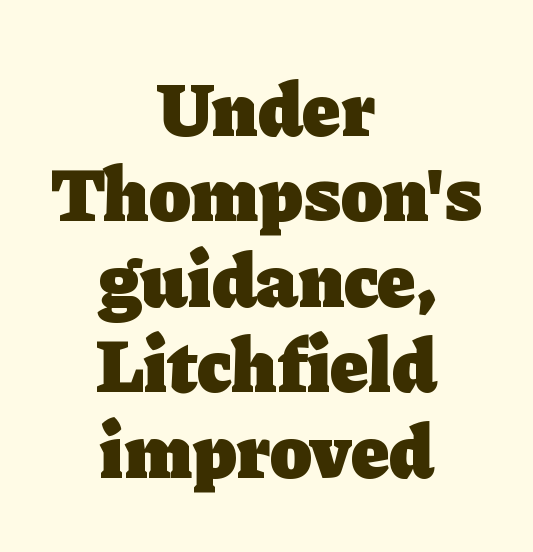
Font category for this specimen: serif. This sample uses an upright cut, with every glyph sitting square on the baseline. Each line is balanced around a shared central axis. Does extra space separate the letters? No, they use regular spacing.
